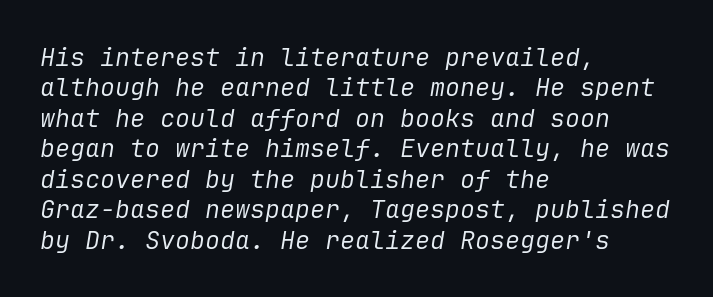
The image shows 25 px text type, italic (leaning right); set left-aligned, line spacing 1.22x, normal letter spacing, not underlined.
